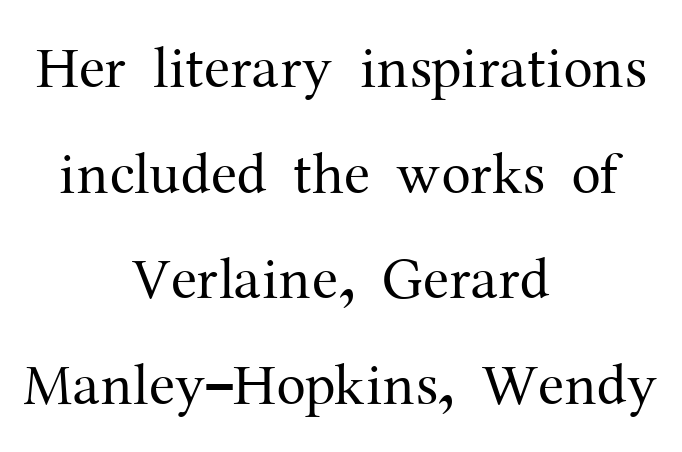
Q: Is the text bold? A: No.
Q: Is the text italic (slanted)? A: No, it is upright.
Q: Is the typeface a serif or a sans-serif typeface? A: Serif.
Q: Is the text underlined? A: No.
Q: How is the paragraph aligned? A: Centered.
Q: Is the spacing between letters normal or unusually wide? A: Normal.
Q: Width (condensed, normal, or wide)? A: Normal.
Q: Stroke contrast? A: Medium.
Q: x-height? A: Medium.
Q: Monospaced? A: No.
